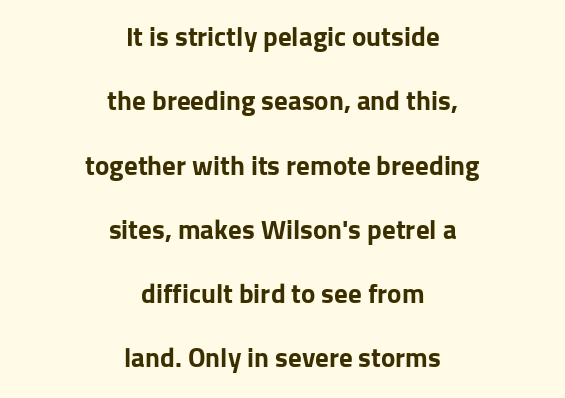
{"italic": "no", "bold": "yes", "underline": "no", "align": "center", "line_spacing": "loose", "line_spacing_ratio": 2.38, "letter_spacing": "normal", "letter_spacing_em": 0.0, "glyph_px": 27}
